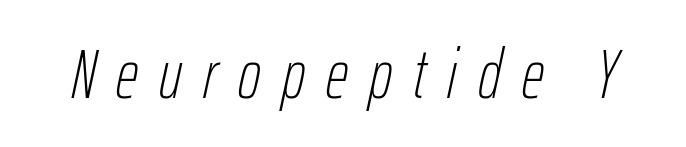
The image shows 70 px thin, condensed type, italic (leaning right); set unusually wide letter spacing (+0.3 em), not underlined; low stroke contrast and a medium x-height.
